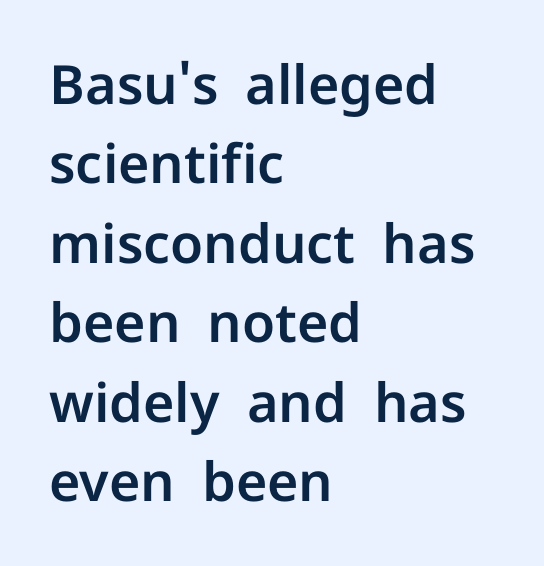
Q: Is the text italic (slanted)? A: No, it is upright.
Q: Is the typeface a serif or a sans-serif typeface? A: Sans-serif.
Q: Is the text underlined? A: No.
Q: How is the paragraph aligned? A: Left-aligned.
Q: Is the spacing between letters normal or unusually wide? A: Normal.
Q: Is the spacing between lines tight, normal or loose? A: Normal.
Q: Width (condensed, normal, or wide)? A: Normal.
Q: Stroke contrast? A: Low.
Q: x-height? A: Medium.
Q: Monospaced? A: No.
